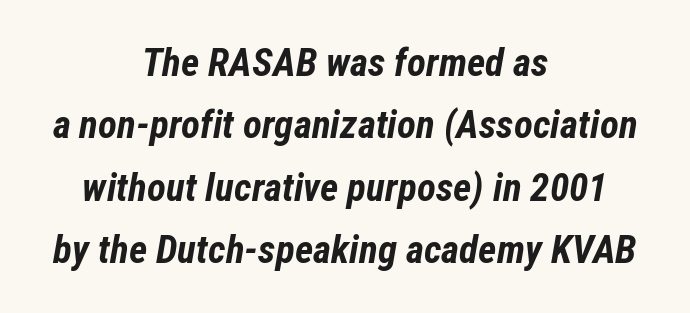
Q: Is the text bold? A: Yes.
Q: Is the text italic (slanted)? A: Yes, it leans right by about 12 degrees.
Q: Is the text underlined? A: No.
Q: How is the paragraph aligned? A: Centered.
Q: Is the spacing between letters normal or unusually wide? A: Normal.
Q: Is the spacing between lines tight, normal or loose? A: Normal.
Q: Width (condensed, normal, or wide)? A: Condensed.
Q: Stroke contrast? A: Low.
Q: x-height? A: Medium.
Q: Monospaced? A: No.
